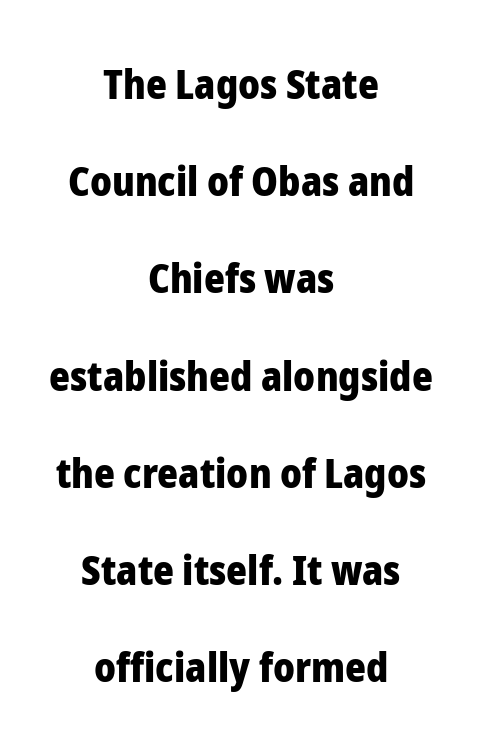
Students, note that the glyphs here touch the page at normal intervals. Upright lettering throughout. This is heavy type, rendered in bold. The rendering uses natural spacing where letterforms have individual widths.
